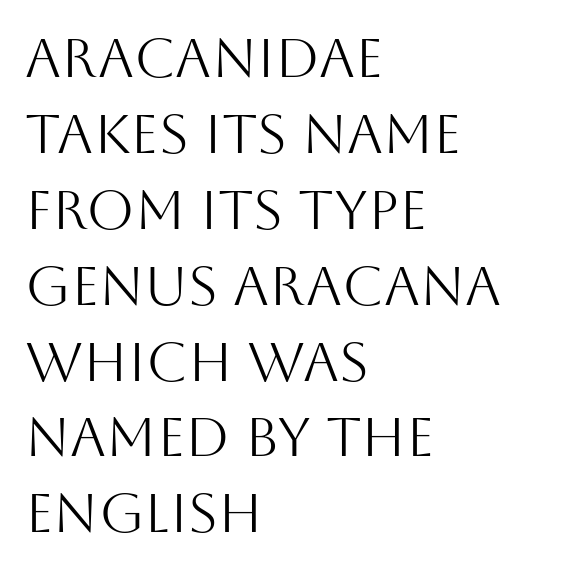
Q: Is the text bold? A: No.
Q: Is the text italic (slanted)? A: No, it is upright.
Q: Is the typeface a serif or a sans-serif typeface? A: Sans-serif.
Q: Is the text underlined? A: No.
Q: How is the paragraph aligned? A: Left-aligned.
Q: Is the spacing between letters normal or unusually wide? A: Normal.
Q: Is the spacing between lines tight, normal or loose? A: Normal.
Q: Width (condensed, normal, or wide)? A: Normal.
Q: Stroke contrast? A: Medium.
Q: x-height? A: Large.
Q: Monospaced? A: No.
